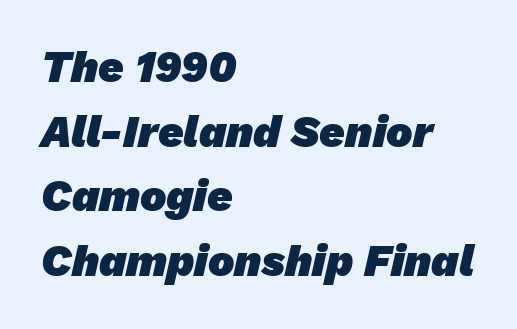
Q: Is the text bold? A: Yes.
Q: Is the typeface a serif or a sans-serif typeface? A: Sans-serif.
Q: Is the text underlined? A: No.
Q: How is the paragraph aligned? A: Left-aligned.
Q: Is the spacing between letters normal or unusually wide? A: Normal.
Q: Is the spacing between lines tight, normal or loose? A: Normal.
Q: Width (condensed, normal, or wide)? A: Normal.
Q: Stroke contrast? A: Low.
Q: x-height? A: Medium.
Q: Monospaced? A: No.
